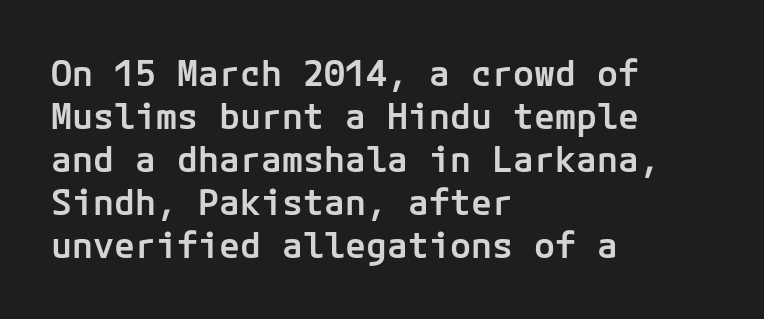
{"serif": "no", "italic": "no", "bold": "semi", "weight": "semibold", "width": "normal", "stroke_contrast": "low", "x_height": "medium", "underline": "no", "align": "left", "line_spacing_ratio": 1.23, "letter_spacing": "normal", "letter_spacing_em": 0.0, "glyph_px": 35}
